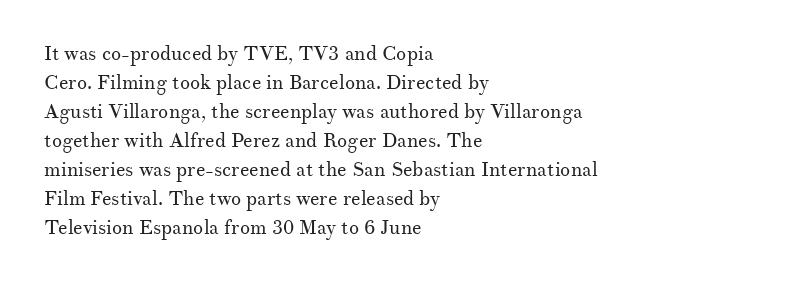
{"italic": "no", "bold": "no", "underline": "no", "align": "left", "line_spacing": "normal", "line_spacing_ratio": 1.45, "letter_spacing": "normal", "letter_spacing_em": 0.0, "glyph_px": 20}
